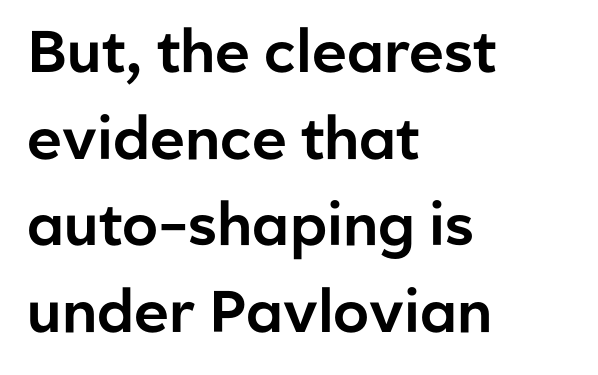
Does extra space separate the letters? No, they use regular spacing. Baseline-to-baseline distance is the conventional proportion of letter height. To sum up the face: it is a sans, with no serifs. Character widths vary here, with narrow letters taking less room than wide ones. Left-aligned paragraph, ragged on the right. Clear beneath every line of the passage.
